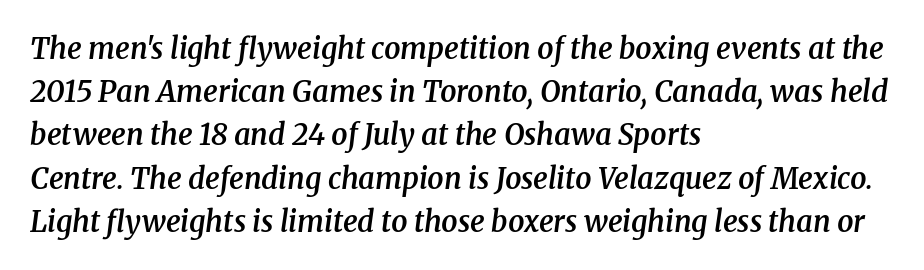
The letterforms sit shoulder to shoulder at normal distance. Underline: absent. The space between consecutive lines is moderate. Every character sits at an angle, as italics do. This sample uses a serif face. A bit beefed up — I'd call it semibold rather than bold.
